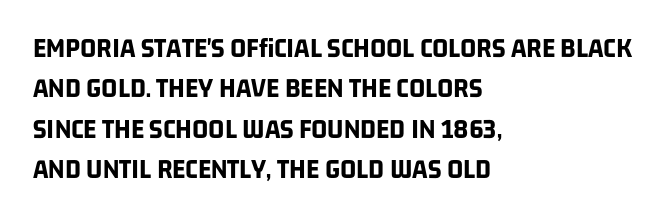
{"serif": "no", "bold": "yes", "weight": "bold", "width": "condensed", "stroke_contrast": "low", "x_height": "large", "monospaced": "no", "underline": "no", "align": "left", "line_spacing": "normal", "line_spacing_ratio": 1.44, "letter_spacing": "normal", "letter_spacing_em": 0.0, "glyph_px": 28}
